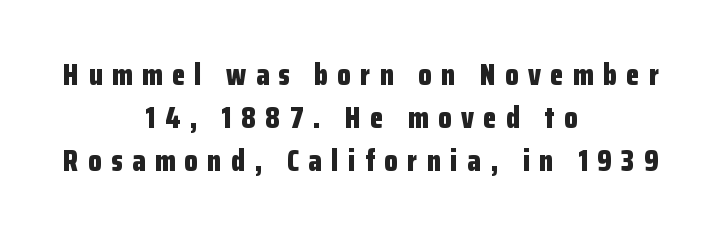
Is the block centered? Yes — each line is placed symmetrically about the middle. Notice how descenders clear the ascenders below comfortably — that's standard leading. The rendering uses natural spacing where letterforms have individual widths. Look at the stroke-to-counter ratio: heavy, a bold. Observe the wide spacing: letters keep a clear distance from each other. I'd call this a sans setting — the letters go barefoot.
